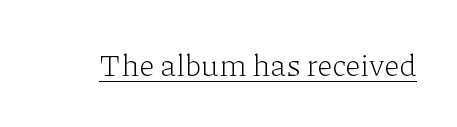
Q: Is the text bold? A: No.
Q: Is the text italic (slanted)? A: No, it is upright.
Q: Is the typeface a serif or a sans-serif typeface? A: Serif.
Q: Is the text underlined? A: Yes.
Q: Is the spacing between letters normal or unusually wide? A: Normal.
Q: Width (condensed, normal, or wide)? A: Normal.
Q: Stroke contrast? A: Low.
Q: x-height? A: Medium.
Q: Monospaced? A: No.
